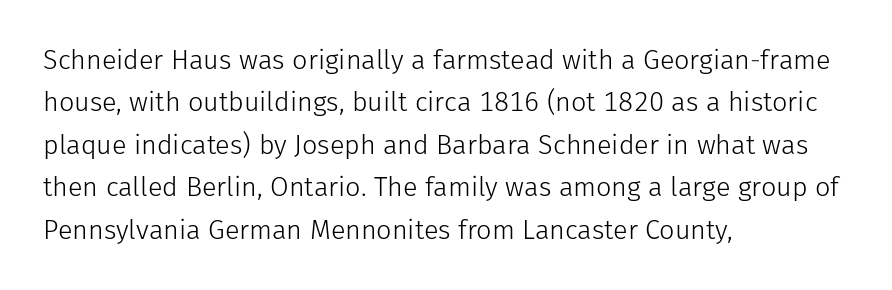
{"italic": "no", "bold": "no", "underline": "no", "align": "left", "line_spacing": "normal", "line_spacing_ratio": 1.57, "letter_spacing": "normal", "letter_spacing_em": 0.0, "glyph_px": 27}
